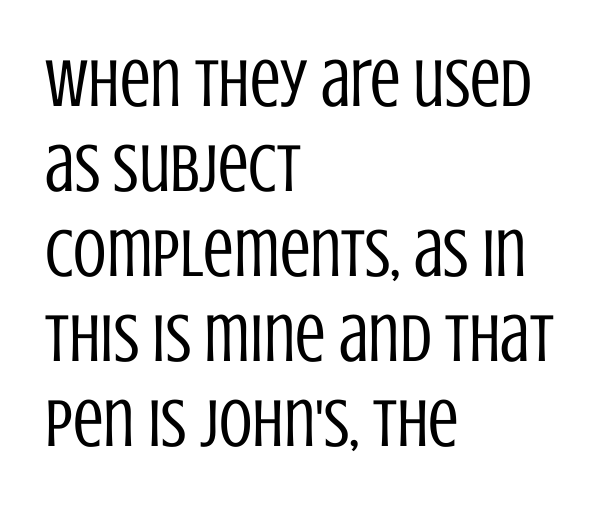
Q: Is the text bold? A: No.
Q: Is the text italic (slanted)? A: No, it is upright.
Q: Is the typeface a serif or a sans-serif typeface? A: Sans-serif.
Q: Is the text underlined? A: No.
Q: How is the paragraph aligned? A: Left-aligned.
Q: Is the spacing between letters normal or unusually wide? A: Normal.
Q: Is the spacing between lines tight, normal or loose? A: Normal.
Q: Width (condensed, normal, or wide)? A: Condensed.
Q: Stroke contrast? A: Low.
Q: x-height? A: Large.
Q: Monospaced? A: No.
